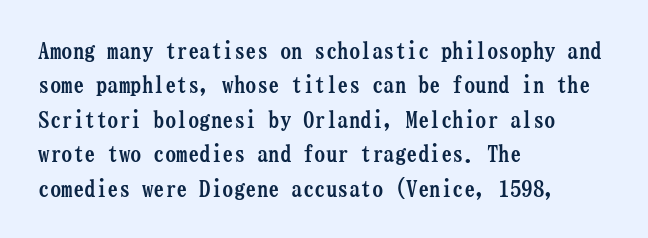
Q: Is the text bold? A: Yes.
Q: Is the text italic (slanted)? A: No, it is upright.
Q: Is the text underlined? A: No.
Q: How is the paragraph aligned? A: Left-aligned.
Q: Is the spacing between letters normal or unusually wide? A: Normal.
Q: Is the spacing between lines tight, normal or loose? A: Normal.
